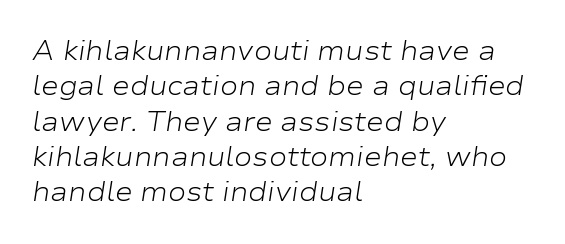
Q: Is the text bold? A: No.
Q: Is the text italic (slanted)? A: Yes, it leans right by about 9 degrees.
Q: Is the text underlined? A: No.
Q: How is the paragraph aligned? A: Left-aligned.
Q: Is the spacing between letters normal or unusually wide? A: Normal.
Q: Is the spacing between lines tight, normal or loose? A: Normal.
